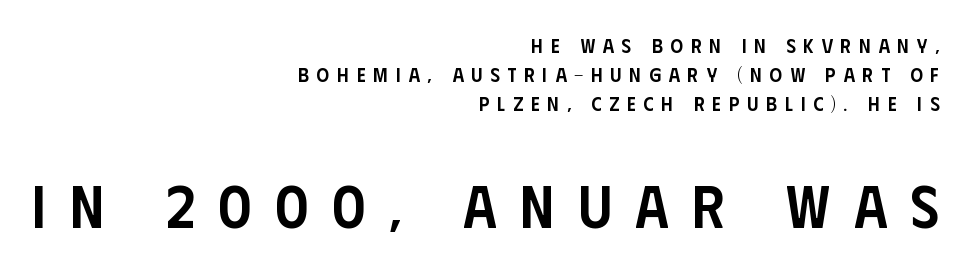
A clean baseline with only descenders dipping below it. The typesetter chose a ragged-left arrangement here. Size hierarchy here favors the trailing block over the leading one. The font family rendered here belongs to the sans-serif group.
